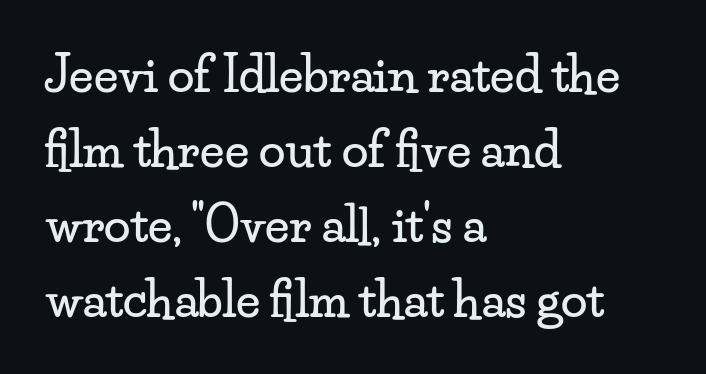
Q: Is the text italic (slanted)? A: No, it is upright.
Q: Is the typeface a serif or a sans-serif typeface? A: Serif.
Q: Is the text underlined? A: No.
Q: How is the paragraph aligned? A: Left-aligned.
Q: Is the spacing between letters normal or unusually wide? A: Normal.
Q: Is the spacing between lines tight, normal or loose? A: Normal.
Q: Width (condensed, normal, or wide)? A: Wide.
Q: Stroke contrast? A: Low.
Q: x-height? A: Small.
Q: Monospaced? A: No.
